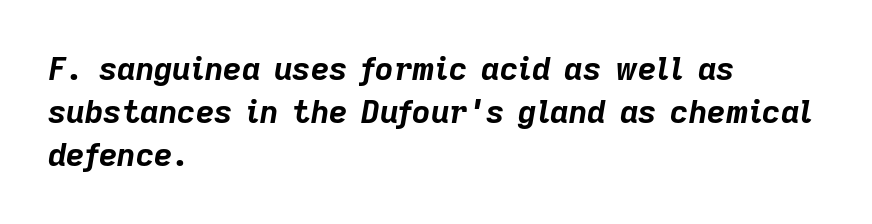
{"italic": "yes", "lean": "right", "slant_degrees": 9, "bold": "yes", "weight": "bold", "width": "normal", "stroke_contrast": "low", "x_height": "medium", "monospaced": "no", "underline": "no", "align": "left", "line_spacing": "normal", "line_spacing_ratio": 1.35, "letter_spacing": "normal", "letter_spacing_em": 0.0, "glyph_px": 32}
